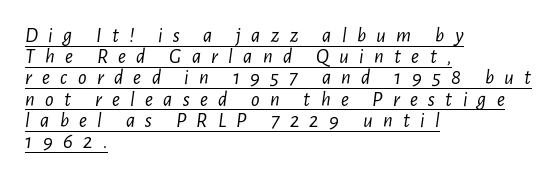
Q: Is the text bold? A: No.
Q: Is the text italic (slanted)? A: Yes, it leans right by about 7 degrees.
Q: Is the text underlined? A: Yes.
Q: How is the paragraph aligned? A: Left-aligned.
Q: Is the spacing between letters normal or unusually wide? A: Unusually wide.
Q: Is the spacing between lines tight, normal or loose? A: Tight.
